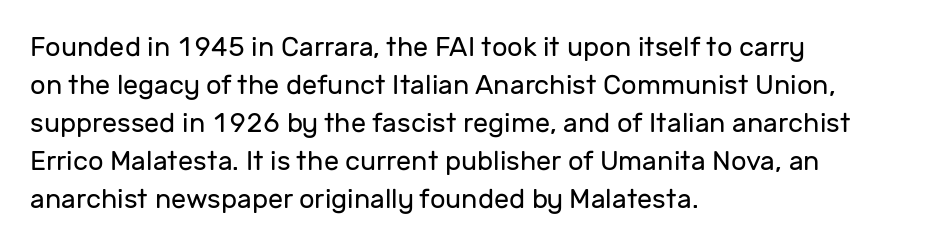
{"italic": "no", "bold": "no", "underline": "no", "align": "left", "line_spacing": "normal", "line_spacing_ratio": 1.41, "letter_spacing": "normal", "letter_spacing_em": 0.0, "glyph_px": 27}
